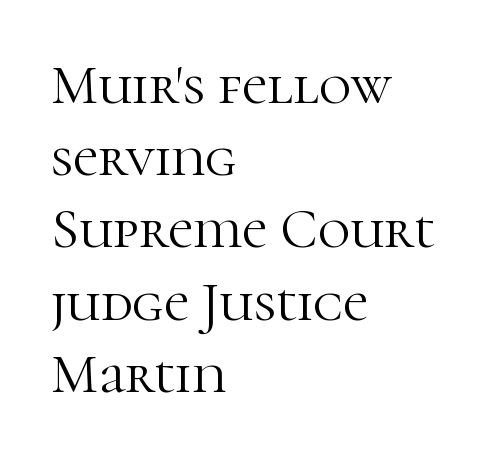
The image shows 56 px light serif type, upright; set left-aligned, normal line spacing (1.29x), normal letter spacing, not underlined; high stroke contrast and a medium x-height.
